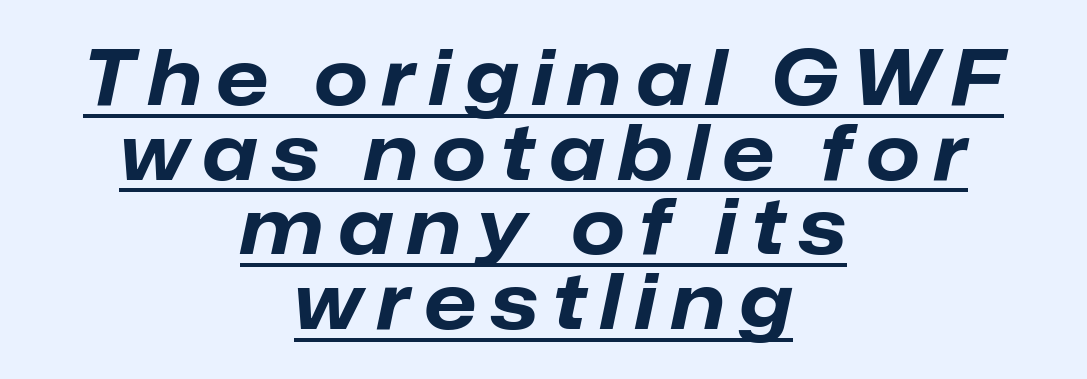
The image shows 77 px bold type, italic (leaning right); set centered, tight line spacing (0.97x), underlined; low stroke contrast and a medium x-height.
